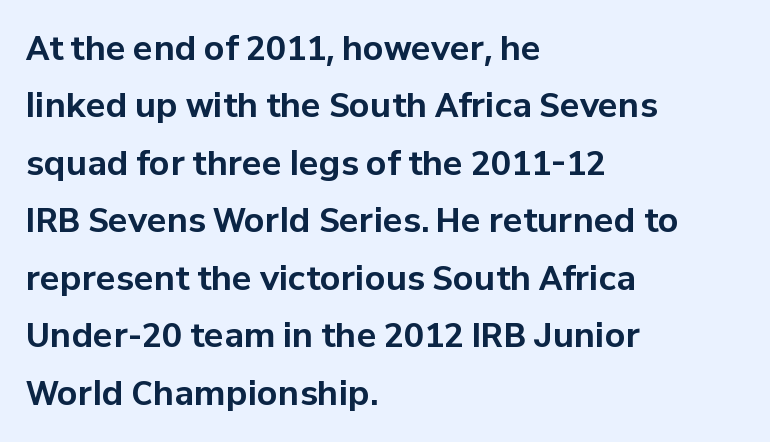
{"serif": "no", "italic": "no", "bold": "yes", "weight": "bold", "width": "normal", "stroke_contrast": "low", "x_height": "medium", "monospaced": "no", "underline": "no", "align": "left", "line_spacing_ratio": 1.74, "letter_spacing": "normal", "letter_spacing_em": 0.0, "glyph_px": 33}
